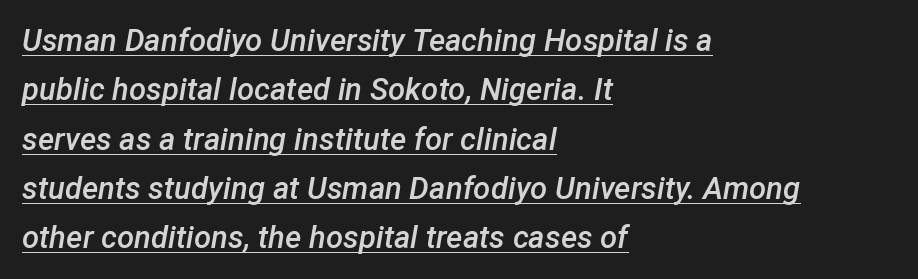
Regular leading. You could call the tracking neutral — neither tight nor loose. I'd describe the lettering as semibold — firm but not a full bold. This sample has the flowing, uneven cadence of proportional lettering. Emphasis is given by a line drawn under the lettering.
